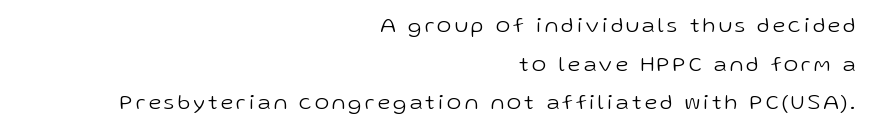
Q: Is the text bold? A: No.
Q: Is the text italic (slanted)? A: No, it is upright.
Q: Is the text underlined? A: No.
Q: How is the paragraph aligned? A: Right-aligned.
